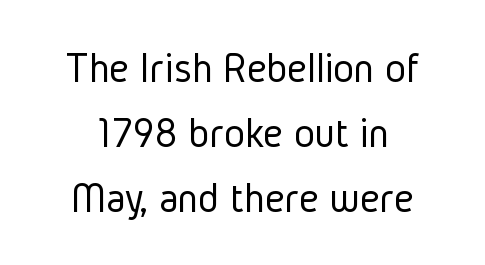
A normal amount of white space separates one row of letters from the next. The passage shown is typed in a proportional face where columns would drift. Letter spacing: default. Type style note: lacks serifs.
